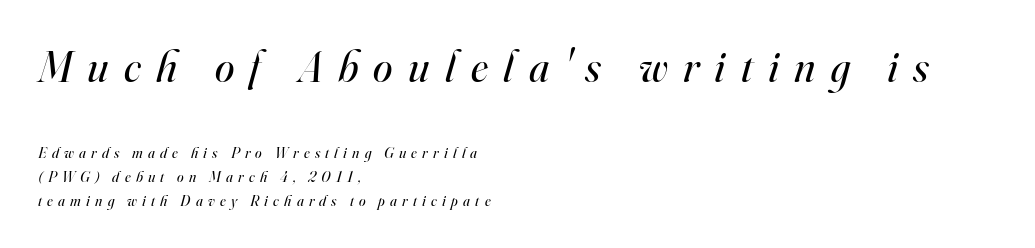
Is the lower block the larger one? No — the upper block carries the bigger type. The passage shown stacks its lines at a standard gap. This rendering widens character spacing well past its baseline value. The text carries the slant typical of an italic or oblique font. A typesetter would call this proportional, since set widths differ per character.
